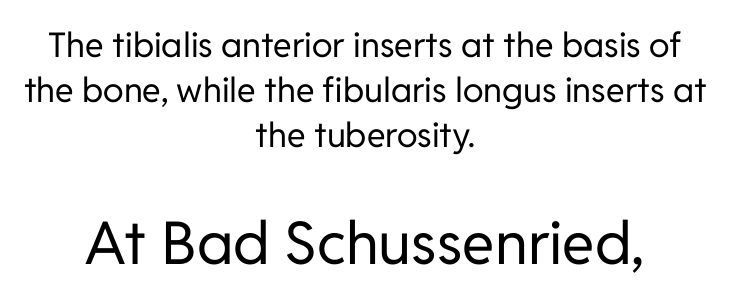
The letters advance in unequal steps, a hallmark of proportional type. Quick note: interline space is typical. A light-to-regular cut is what we see here. The composition opens small and finishes big. Clear beneath every line of the passage.
